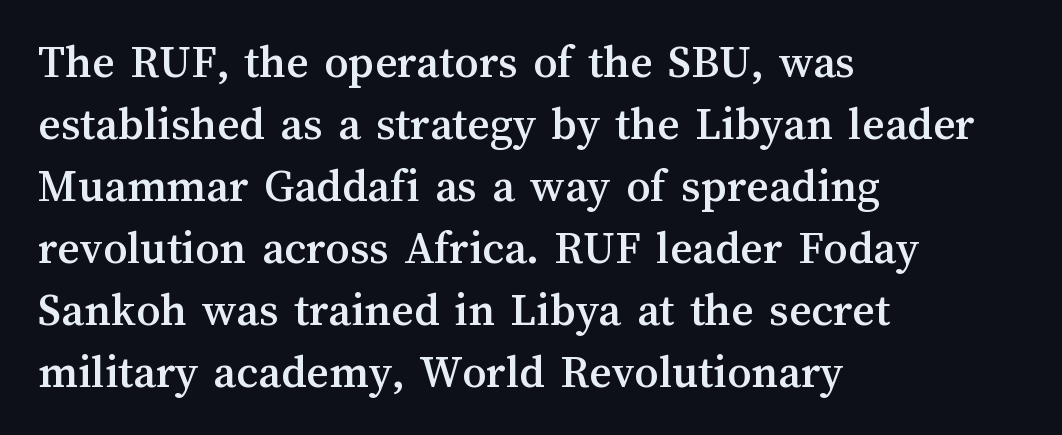
Each letter keeps its own natural width here, so spacing adapts to shape. Which margin do the lines hug? The left one — the right edge is uneven. The vertical gap from one line to the next is medium. Do the letters lean? They stand straight. Descender tails drop into unmarked territory. Is the letter spacing exaggerated? No — it looks like the ordinary default.
